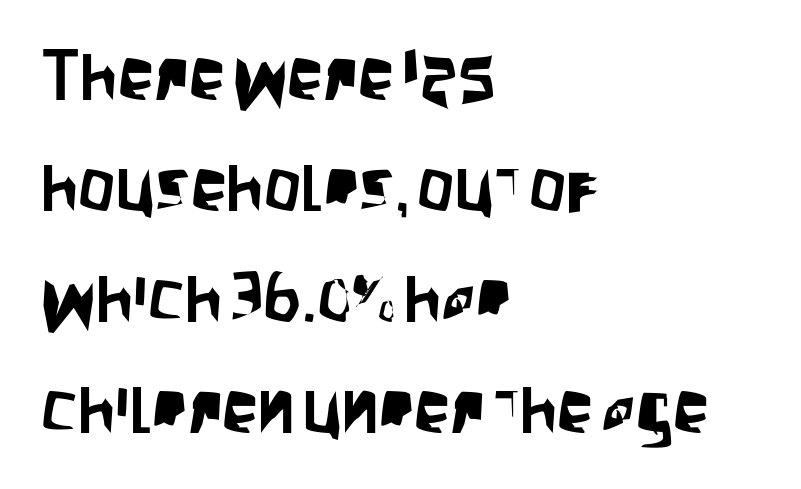
All the whitespace from short lines collects on the right. Honestly, there is no underline to notice here at all. Letter spacing: default. Is there much room between lines? A standard amount, neither cramped nor airy. This rendering employs a face without finishing strokes, i.e., a sans-serif.
